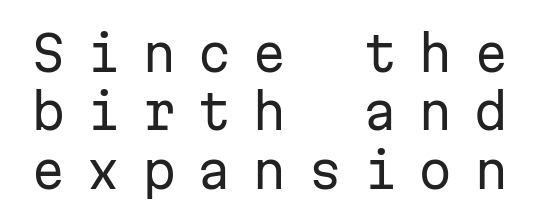
Letters rest on an invisible, unmarked baseline. Monospaced: the letters line up in strict vertical columns. Each letter's strokes conclude bluntly, with no projecting serifs. The typeface has the unassuming heft of standard copy or less.
